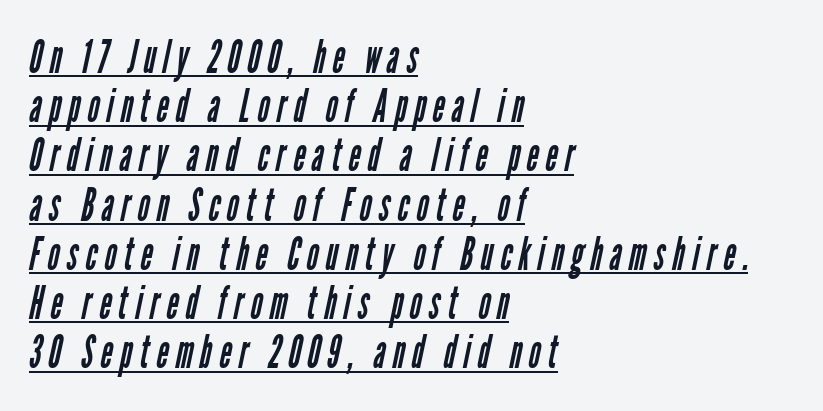
The image shows 46 px regular-weight, condensed sans-serif type; set left-aligned, tight line spacing (1.07x), underlined; low stroke contrast and a medium x-height.
